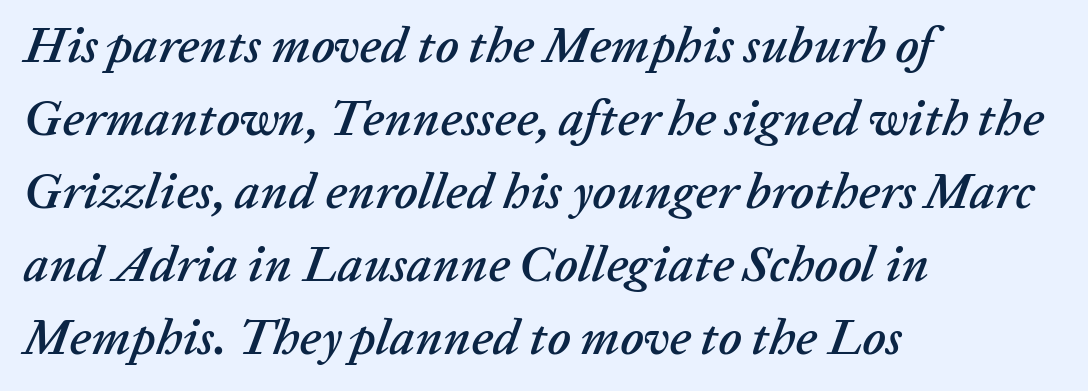
Q: Is the text italic (slanted)? A: Yes, it leans right by about 20 degrees.
Q: Is the text underlined? A: No.
Q: How is the paragraph aligned? A: Left-aligned.
Q: Is the spacing between letters normal or unusually wide? A: Normal.
Q: Is the spacing between lines tight, normal or loose? A: Normal.
Q: Width (condensed, normal, or wide)? A: Normal.
Q: Stroke contrast? A: Low.
Q: x-height? A: Medium.
Q: Monospaced? A: No.
